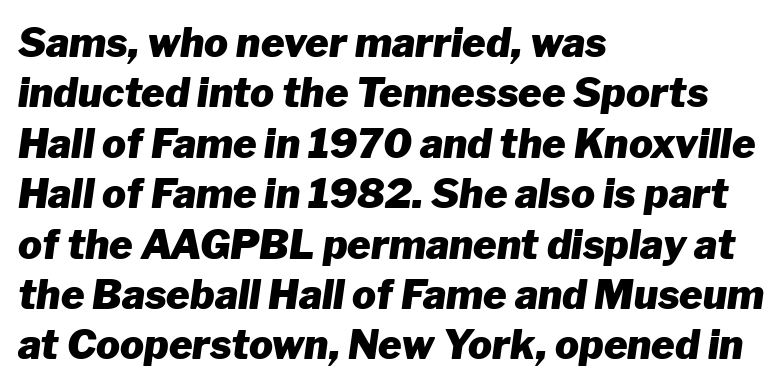
Leading matches the norm, producing a regular column. This rendering features lettering with no underline. The letters sit at their default tracking, neither squeezed nor spread. The font's italic variant was chosen for this text.
